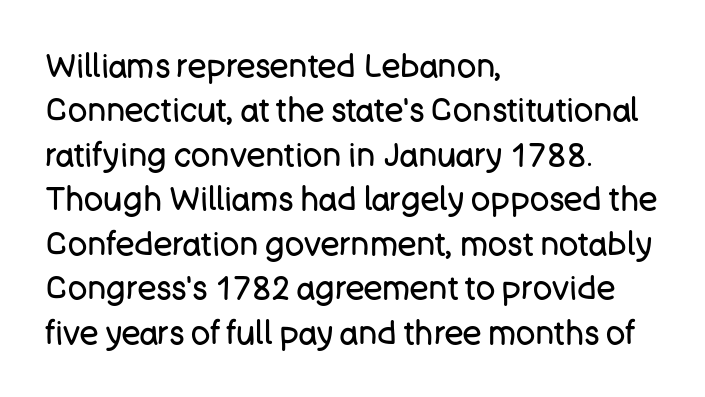
The image shows 32 px regular-weight sans-serif type, upright; set left-aligned, normal line spacing (1.39x), normal letter spacing, not underlined; low stroke contrast and a large x-height.
